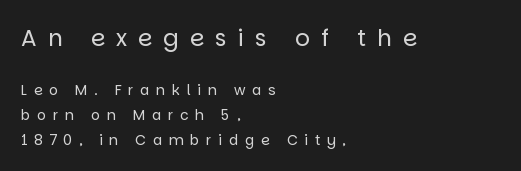
The image shows 23 px text type, upright; set left-aligned, line spacing 1.77x, unusually wide letter spacing (+0.48 em), not underlined; the first (top) block is 1.64x larger.
